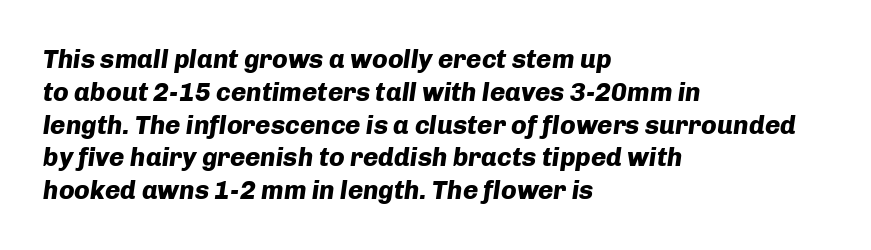
The compositor pushed each line to the left boundary. Short note: letters normally spaced. The typesetting leans heavy: a genuine bold. Has an underline been added? It has not. The face used here has a pronounced slope to its letters. Vertical spacing — default.
